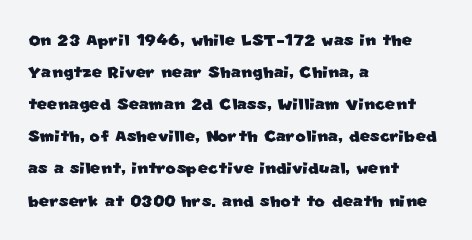
The image shows 22 px text type; set left-aligned, normal line spacing (1.46x), normal letter spacing, not underlined.
